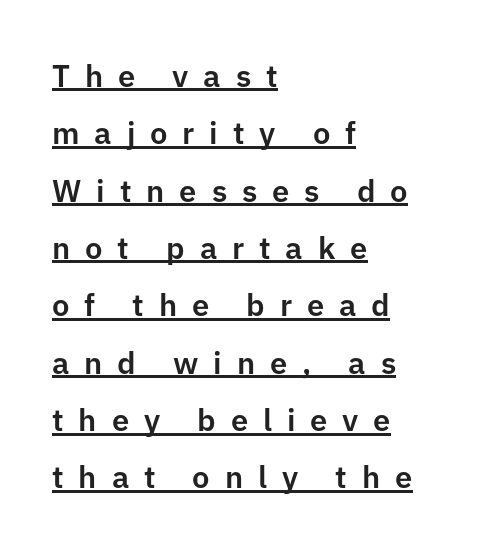
This sample has the flowing, uneven cadence of proportional lettering. Someone cranked the tracking dial way up on this one. The type sits square on the baseline with zero lean. A student would call this left alignment; a typographer would say flush left, rag right. The rendered words wear a rule along their underside. The glyphs in this specimen are sans serif.
